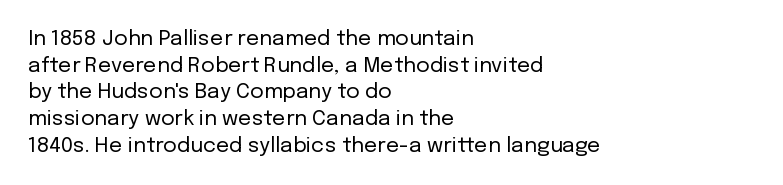
Summary of weight: not heavy and not bold. The vertical gap from one line to the next is medium. The type is set solid horizontally, with unmodified tracking. No italicization has been applied; the sample stays upright. The paragraph shown leans on its left margin. The gap between lines stays unmarked.
